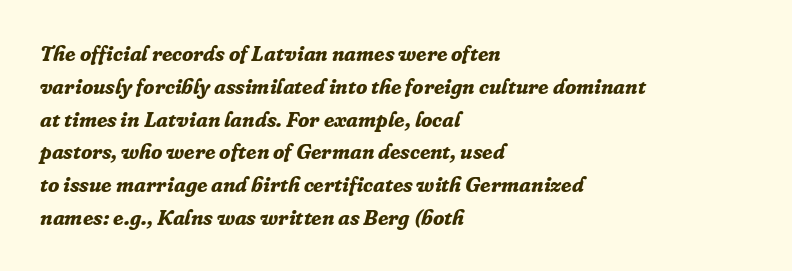
The image shows 21 px bold type, italic (leaning right); set left-aligned, normal line spacing (1.56x), normal letter spacing, not underlined.
